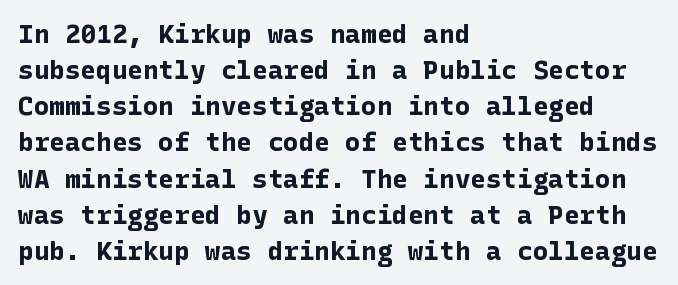
The image shows 26 px bold type, upright; set left-aligned, normal line spacing (1.39x), normal letter spacing, not underlined.
